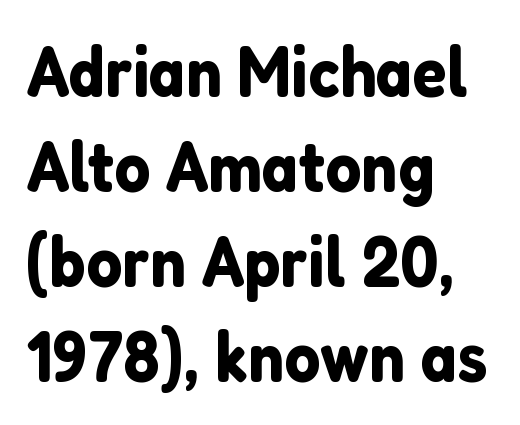
{"serif": "no", "italic": "no", "width": "normal", "stroke_contrast": "low", "x_height": "medium", "monospaced": "no", "underline": "no", "align": "left", "line_spacing": "normal", "line_spacing_ratio": 1.34, "letter_spacing": "normal", "letter_spacing_em": 0.0, "glyph_px": 71}
